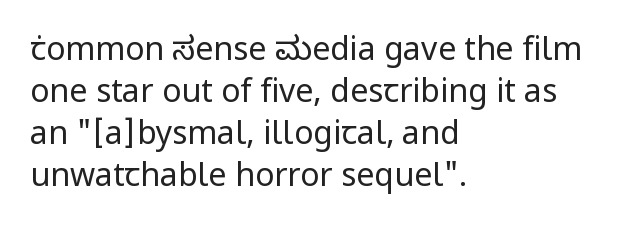
Stroke thickness stays within the range of a standard reading face or lighter. The lines are quadded left. Note the varied advance widths — an 'i' is clearly narrower than an 'm'. A clean baseline with only descenders dipping below it.
